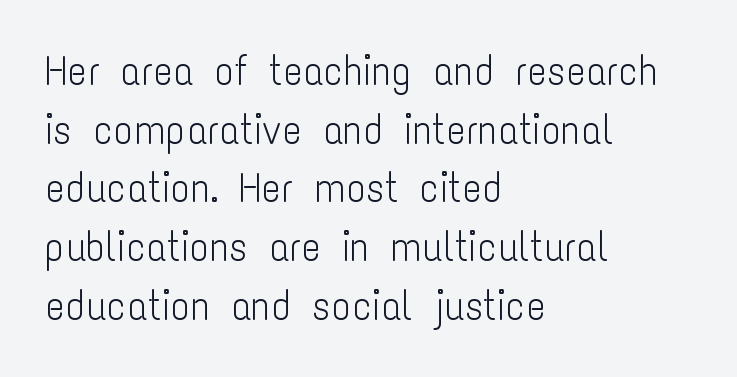
{"serif": "no", "italic": "no", "bold": "no", "weight": "light", "width": "condensed", "stroke_contrast": "low", "x_height": "medium", "monospaced": "no", "underline": "no", "align": "left", "line_spacing": "normal", "line_spacing_ratio": 1.43, "letter_spacing": "normal", "letter_spacing_em": 0.0, "glyph_px": 41}
